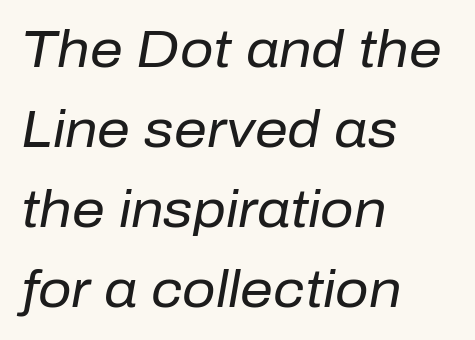
Stroke mass is kept to a normal reading level or below. This sample uses plain, unmodified letter spacing. Descenders hang freely into open space. The line-height multiplier appears to be the usual default. Varying glyph widths throughout — classic text-font behaviour. This sample uses an oblique cut, with every glyph tilted off the vertical.
